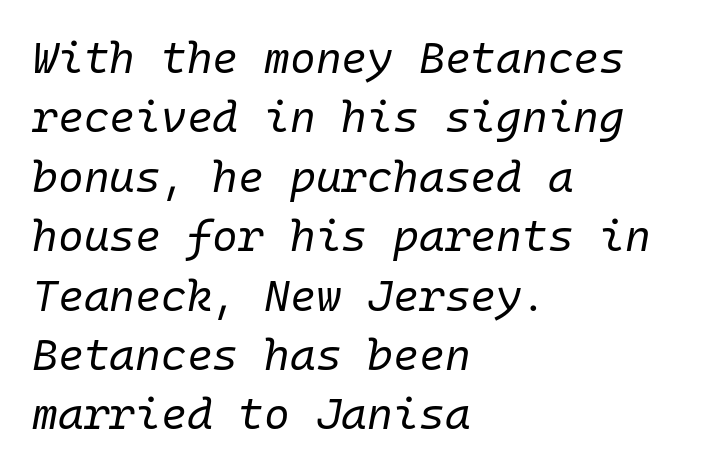
A classic flush-left, rag-right setting is used for this passage. Anything drawn beneath the words? Only blank space. Vertical spacing — default. Bold? No — there's no thickening of the strokes.
